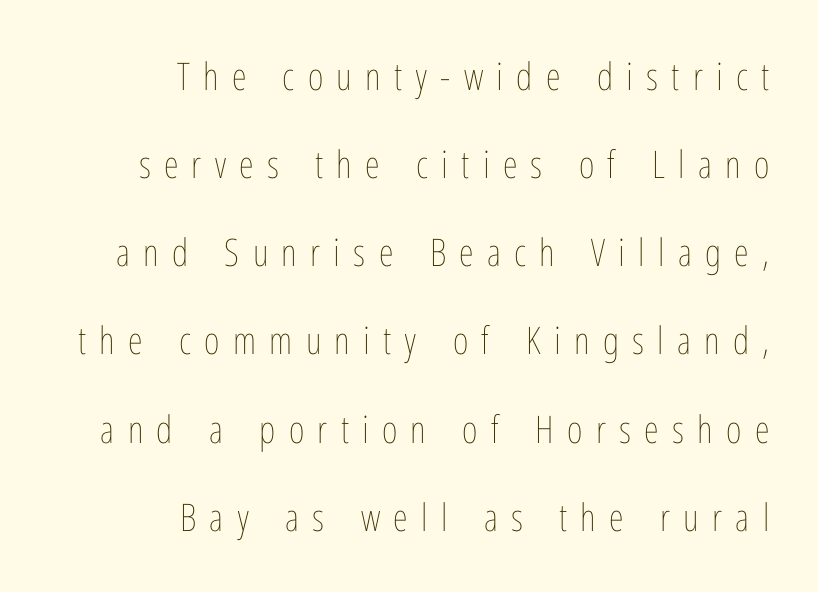
Q: Is the text bold? A: No.
Q: Is the text italic (slanted)? A: No, it is upright.
Q: Is the text underlined? A: No.
Q: How is the paragraph aligned? A: Right-aligned.
Q: Is the spacing between letters normal or unusually wide? A: Unusually wide.
Q: Is the spacing between lines tight, normal or loose? A: Loose.
Q: Width (condensed, normal, or wide)? A: Condensed.
Q: Stroke contrast? A: Low.
Q: x-height? A: Medium.
Q: Monospaced? A: No.
